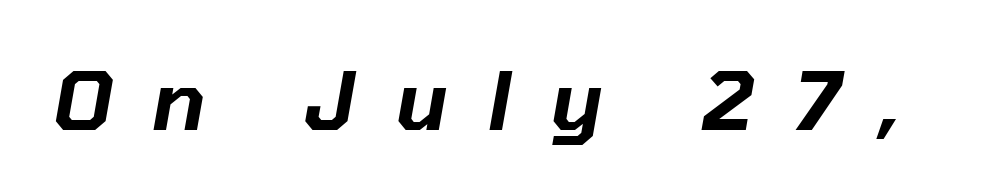
{"italic": "yes", "lean": "right", "slant_degrees": 10, "width": "normal", "stroke_contrast": "low", "x_height": "medium", "monospaced": "no", "underline": "no", "letter_spacing": "wide", "letter_spacing_em": 0.5, "glyph_px": 80}
